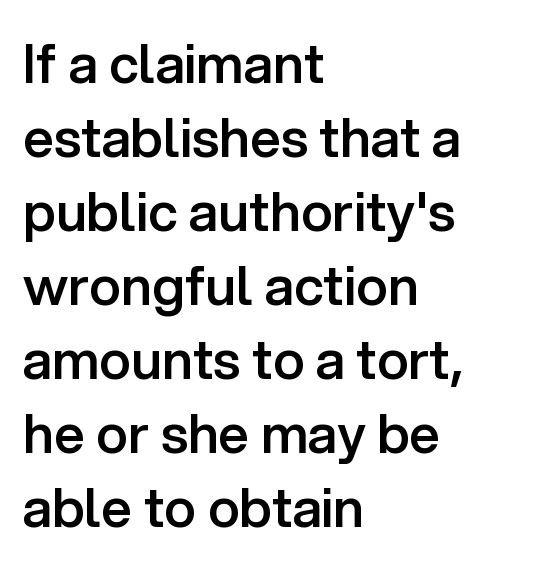
No extra tracking has been applied to these lines. This is the in-between weight designers call semibold or demi. Looks like regular typesetting: each glyph gets only the width it needs. Does the type have serifs? No, each stem ends abruptly.
